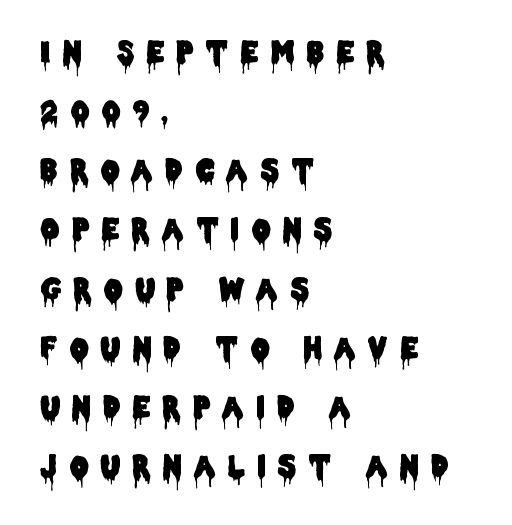
The image shows 29 px condensed sans-serif type, upright; set left-aligned, loose line spacing (2.04x), unusually wide letter spacing (+0.43 em), not underlined; low stroke contrast and a large x-height.
